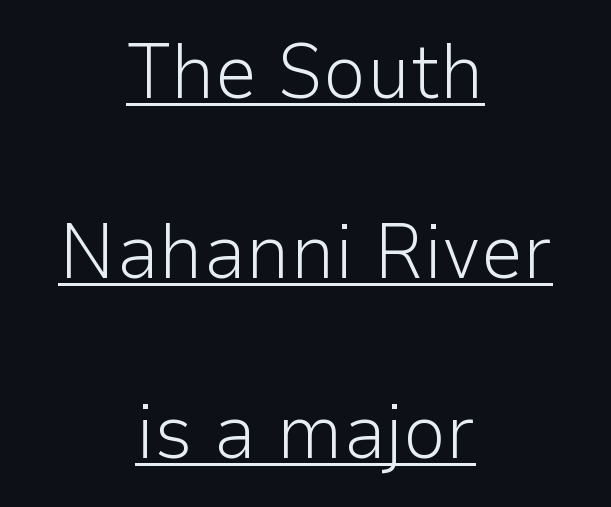
The sample's only ornament is a line tracing under the words. These lines are composed in type without serifs. The letterforms sit shoulder to shoulder at normal distance. Widely set lines give the paragraph a tall, airy silhouette. A centered setting, common on invitations and titles, is used for this passage. Is this a fixed-width face? No — the glyphs have proportional, varying widths.
